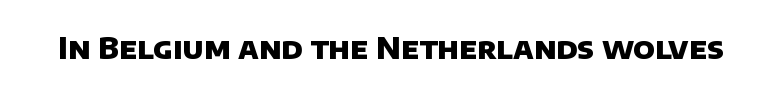
Q: Is the text bold? A: Yes.
Q: Is the typeface a serif or a sans-serif typeface? A: Sans-serif.
Q: Is the text underlined? A: No.
Q: Is the spacing between letters normal or unusually wide? A: Normal.
Q: Width (condensed, normal, or wide)? A: Normal.
Q: Stroke contrast? A: Low.
Q: x-height? A: Large.
Q: Monospaced? A: No.
